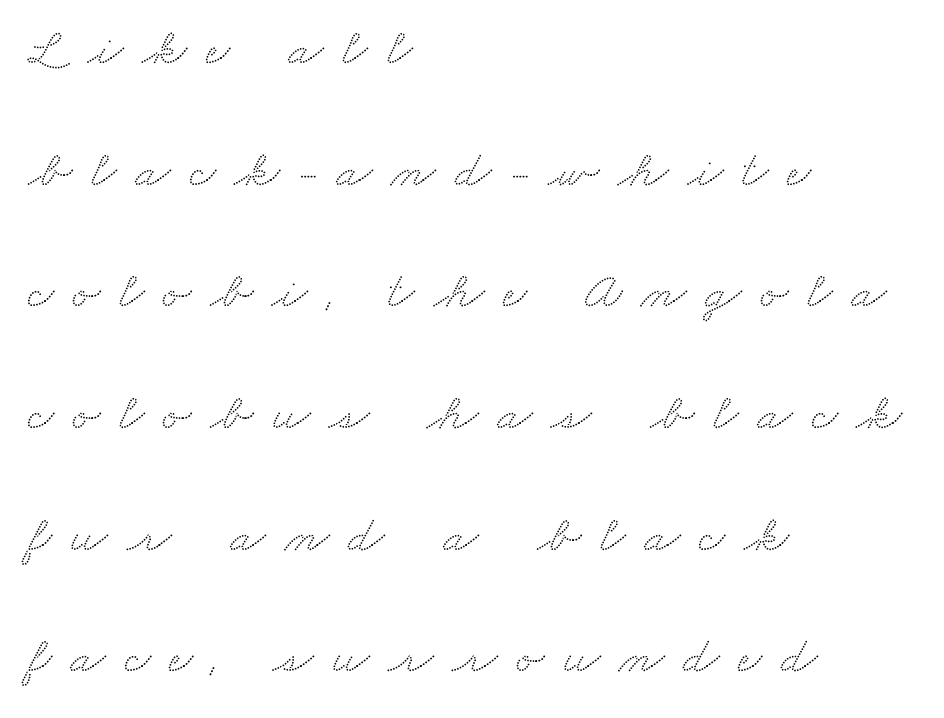
The image shows 52 px wide serif type; set left-aligned, loose line spacing (2.34x), unusually wide letter spacing (+0.36 em), not underlined; medium stroke contrast and a small x-height.
